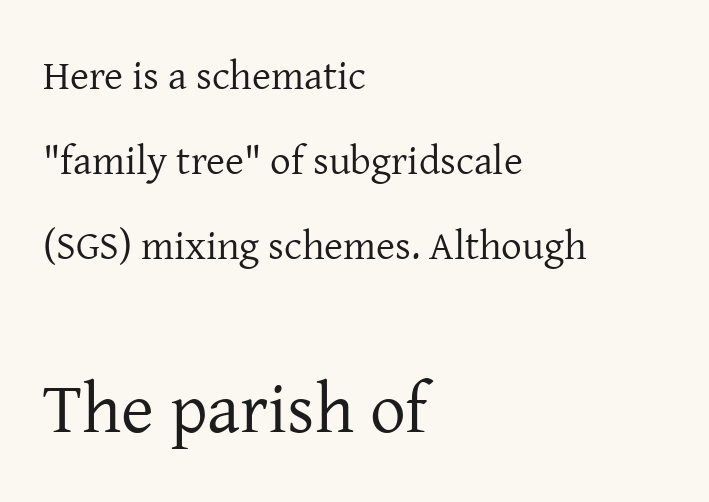
Q: Is the text bold? A: No.
Q: Is the text italic (slanted)? A: No, it is upright.
Q: Is the typeface a serif or a sans-serif typeface? A: Serif.
Q: Is the text underlined? A: No.
Q: How is the paragraph aligned? A: Left-aligned.
Q: Is the spacing between letters normal or unusually wide? A: Normal.
Q: Is the spacing between lines tight, normal or loose? A: Loose.
Q: Which block of text is set in a larger size, the first (top) or the second (bottom)? A: The second (bottom) one.
Q: Width (condensed, normal, or wide)? A: Normal.
Q: Stroke contrast? A: Low.
Q: x-height? A: Medium.
Q: Monospaced? A: No.
